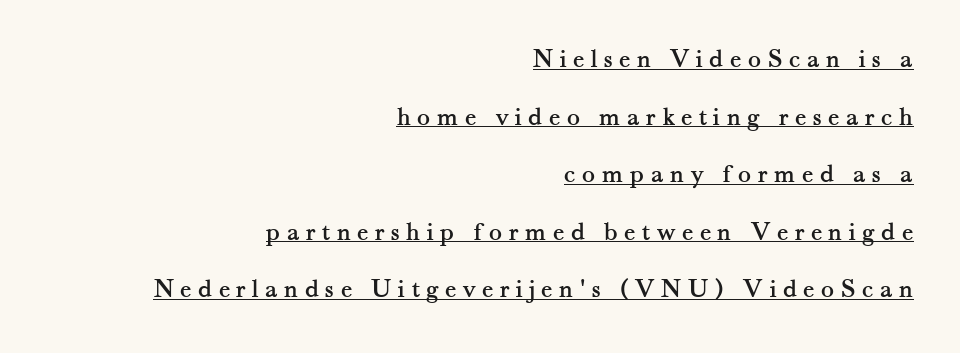
Q: Is the text italic (slanted)? A: No, it is upright.
Q: Is the text underlined? A: Yes.
Q: How is the paragraph aligned? A: Right-aligned.
Q: Is the spacing between letters normal or unusually wide? A: Unusually wide.
Q: Is the spacing between lines tight, normal or loose? A: Loose.
